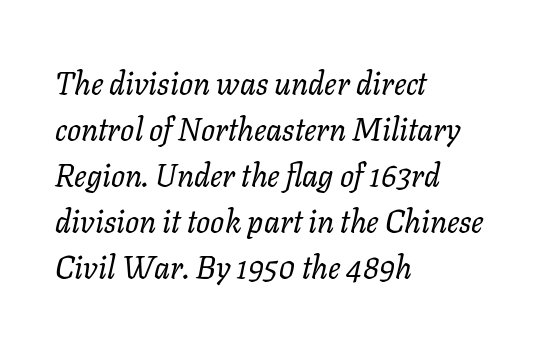
{"italic": "yes", "lean": "right", "slant_degrees": 11, "bold": "no", "weight": "regular", "width": "normal", "stroke_contrast": "low", "x_height": "medium", "monospaced": "no", "underline": "no", "align": "left", "line_spacing": "normal", "line_spacing_ratio": 1.48, "letter_spacing": "normal", "letter_spacing_em": 0.0, "glyph_px": 31}
